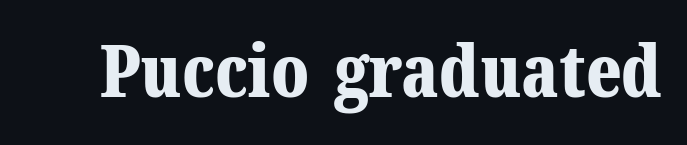
{"serif": "yes", "italic": "no", "bold": "yes", "weight": "bold", "width": "normal", "stroke_contrast": "medium", "x_height": "medium", "monospaced": "no", "underline": "no", "letter_spacing": "normal", "letter_spacing_em": 0.0, "glyph_px": 72}
